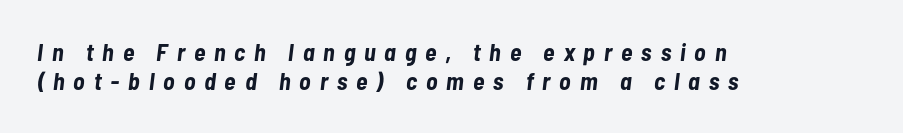
The image shows 24 px bold type, italic (leaning right); set left-aligned, line spacing 1.21x, unusually wide letter spacing (+0.37 em), not underlined.
